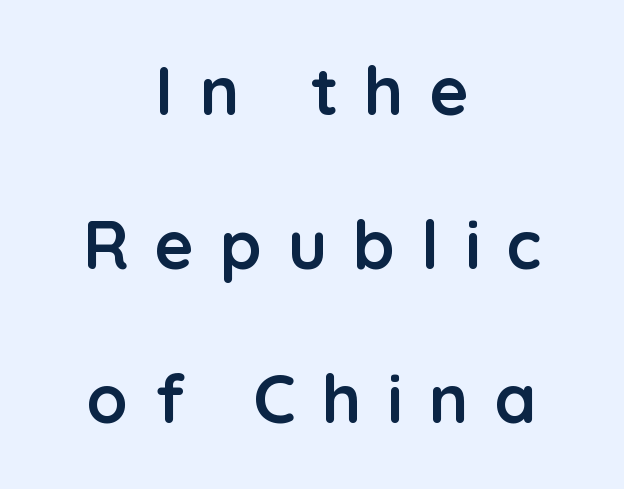
The image shows 67 px semibold sans-serif type, upright; set centered, loose line spacing (2.3x), unusually wide letter spacing (+0.39 em), not underlined; low stroke contrast and a medium x-height.
